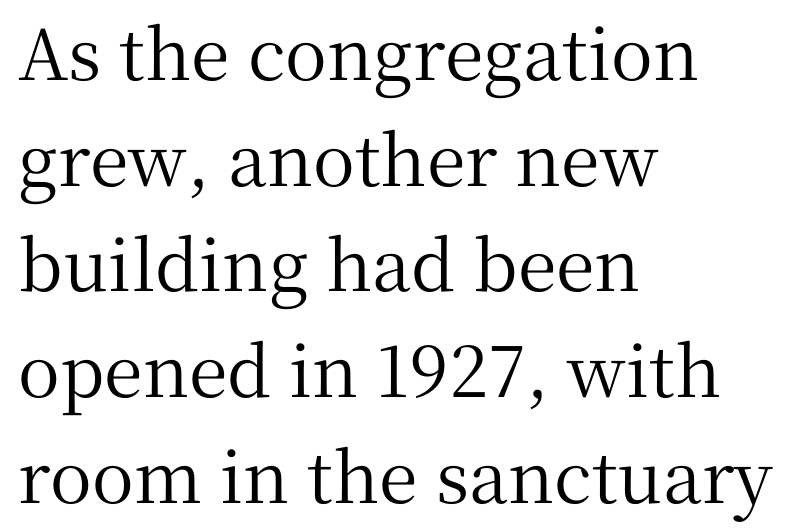
These lines sit exactly where default settings would place them. The lettering stays uniformly vertical, giving the passage a roman look. The glyphs in this specimen are seriffed. Inter-character spacing is left at the font's built-in metrics. The rendering anchors every line to the left-hand side. The rendering uses natural spacing where letterforms have individual widths.
